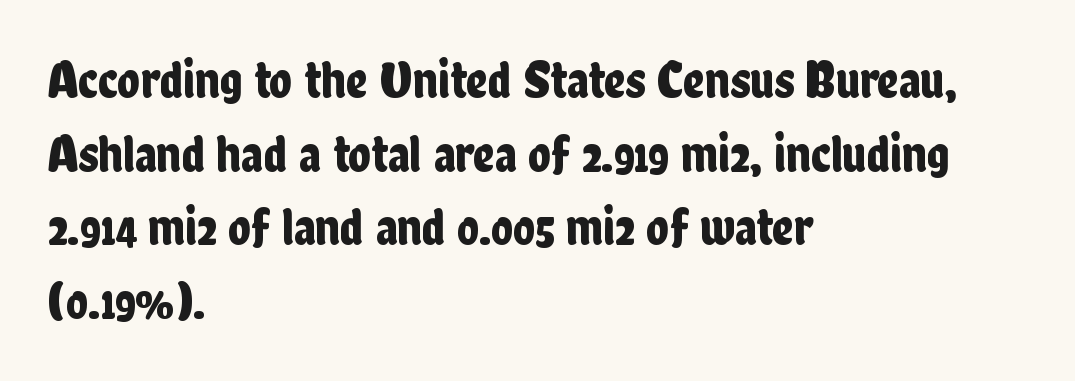
{"serif": "no", "italic": "no", "width": "condensed", "stroke_contrast": "low", "x_height": "medium", "monospaced": "no", "underline": "no", "align": "left", "line_spacing": "normal", "line_spacing_ratio": 1.39, "letter_spacing": "normal", "letter_spacing_em": 0.0, "glyph_px": 53}
